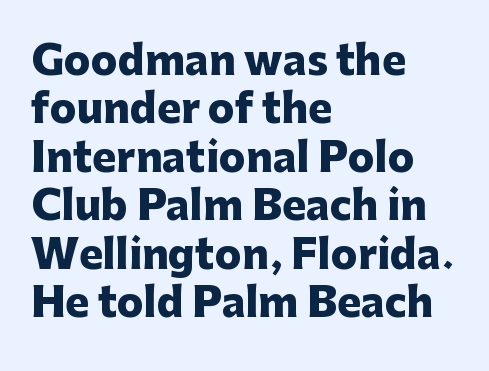
Q: Is the text bold? A: Yes.
Q: Is the text italic (slanted)? A: No, it is upright.
Q: Is the typeface a serif or a sans-serif typeface? A: Sans-serif.
Q: Is the text underlined? A: No.
Q: How is the paragraph aligned? A: Left-aligned.
Q: Is the spacing between letters normal or unusually wide? A: Normal.
Q: Width (condensed, normal, or wide)? A: Normal.
Q: Stroke contrast? A: Low.
Q: x-height? A: Medium.
Q: Monospaced? A: No.
